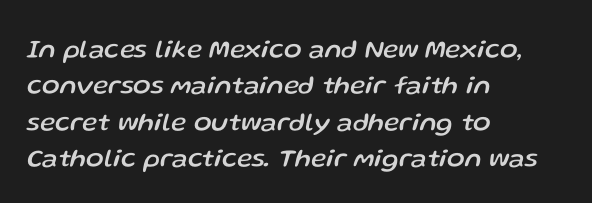
The image shows 26 px text type, italic (leaning right); set left-aligned, normal line spacing (1.4x), normal letter spacing, not underlined.
